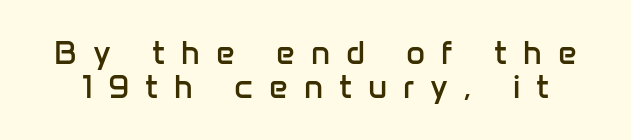
Q: Is the text bold? A: No.
Q: Is the text italic (slanted)? A: No, it is upright.
Q: Is the typeface a serif or a sans-serif typeface? A: Sans-serif.
Q: Is the text underlined? A: No.
Q: Is the spacing between letters normal or unusually wide? A: Unusually wide.
Q: Is the spacing between lines tight, normal or loose? A: Tight.
Q: Width (condensed, normal, or wide)? A: Normal.
Q: Stroke contrast? A: Low.
Q: x-height? A: Medium.
Q: Monospaced? A: No.
